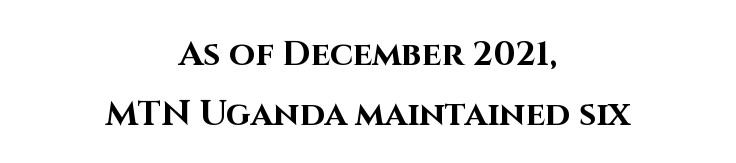
{"serif": "no", "italic": "no", "bold": "yes", "weight": "bold", "width": "normal", "stroke_contrast": "high", "x_height": "large", "monospaced": "no", "underline": "no", "align": "center", "line_spacing_ratio": 1.76, "letter_spacing": "normal", "letter_spacing_em": 0.0, "glyph_px": 34}
